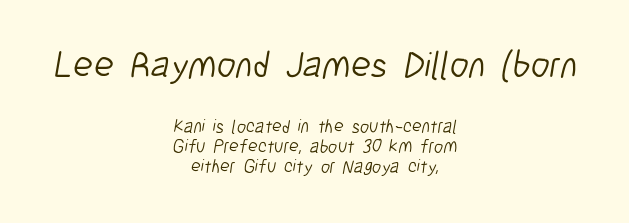
{"serif": "no", "bold": "no", "weight": "light", "width": "condensed", "stroke_contrast": "low", "x_height": "medium", "monospaced": "no", "underline": "no", "align": "center", "line_spacing": "tight", "line_spacing_ratio": 1.1, "letter_spacing": "normal", "letter_spacing_em": 0.0, "larger_block": "first", "size_ratio": 2.06, "glyph_px": 37}
